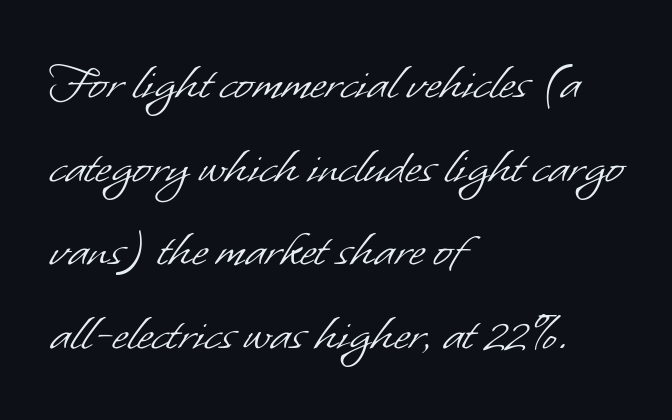
{"serif": "no", "bold": "no", "weight": "light", "width": "normal", "stroke_contrast": "low", "x_height": "small", "monospaced": "no", "underline": "no", "align": "left", "line_spacing": "normal", "line_spacing_ratio": 1.52, "letter_spacing": "normal", "letter_spacing_em": 0.0, "glyph_px": 55}
